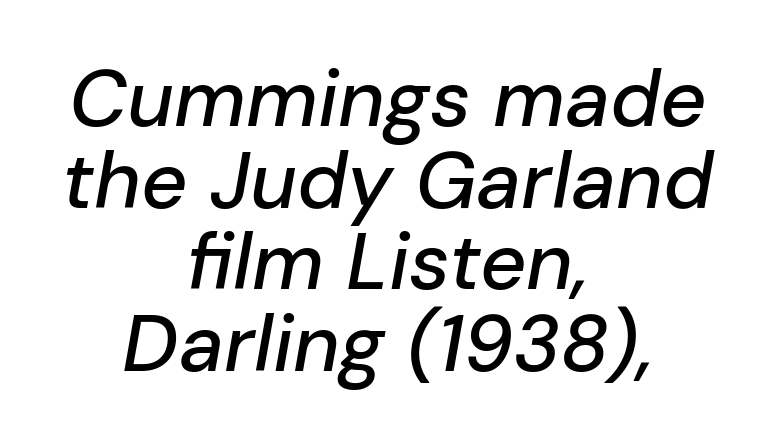
Short and long lines alike share a common midpoint. You could not count columns in this text — the font is proportionally spaced. A typesetter would call this zero additional tracking. The typography opts for an oblique posture over an upright one. The line-height multiplier appears low, near solid setting. Check the space under the baseline: it is left empty.
